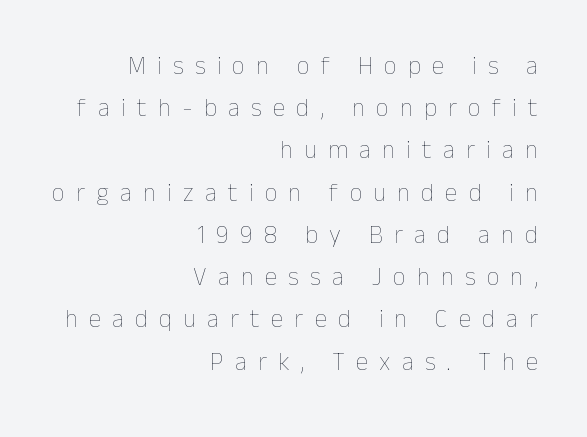
Q: Is the text bold? A: No.
Q: Is the text italic (slanted)? A: No, it is upright.
Q: Is the text underlined? A: No.
Q: How is the paragraph aligned? A: Right-aligned.
Q: Is the spacing between letters normal or unusually wide? A: Unusually wide.
Q: Is the spacing between lines tight, normal or loose? A: Normal.
